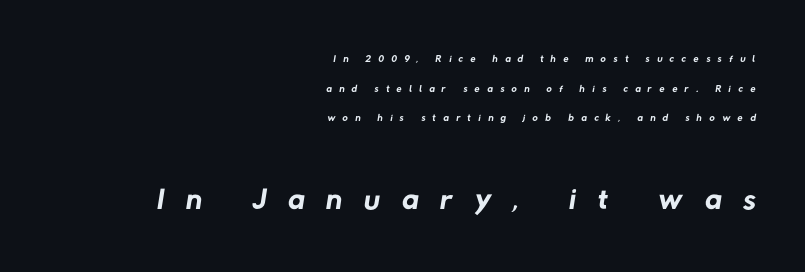
The face used here is proportionally spaced, like ordinary book or web type. On a weight scale, this lands at 450 or below. No word sits above an underline. Reading down the column, the eye jumps a long way to each next line.
